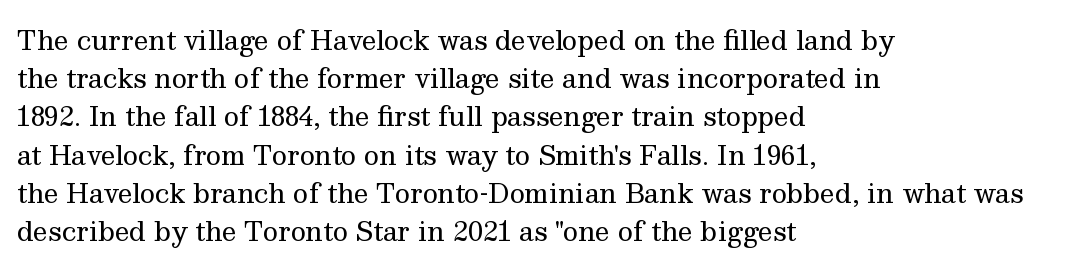
{"italic": "no", "bold": "no", "underline": "no", "align": "left", "line_spacing": "normal", "line_spacing_ratio": 1.47, "letter_spacing": "normal", "letter_spacing_em": 0.0, "glyph_px": 26}
